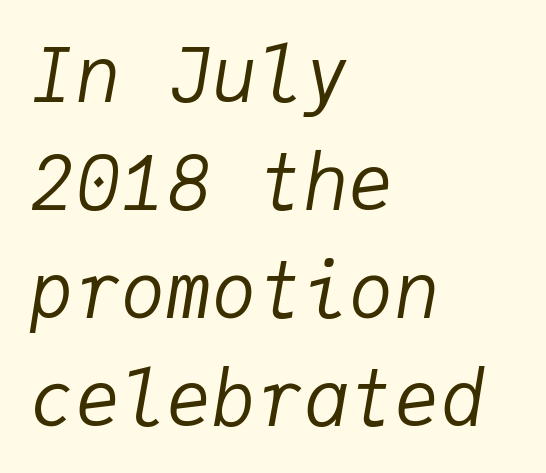
The image shows 76 px regular-weight type, italic (leaning right), monospaced; set left-aligned, normal line spacing (1.42x), normal letter spacing, not underlined; low stroke contrast and a medium x-height.
